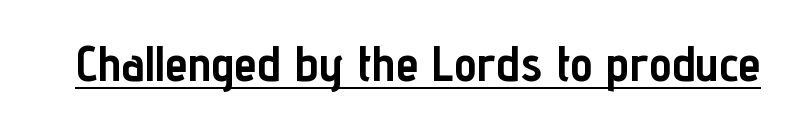
The image shows 51 px semibold, condensed sans-serif type, upright; set normal letter spacing, underlined; low stroke contrast and a medium x-height.
